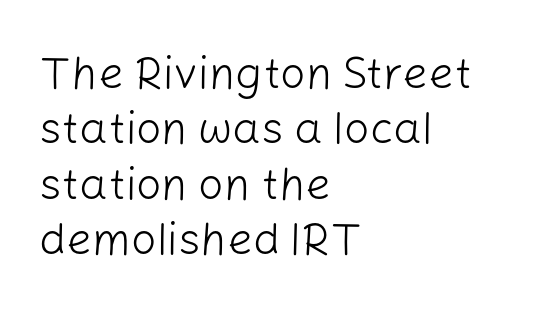
Has an underline been added? It has not. A typesetter would call this zero additional tracking. Note the varied advance widths — an 'i' is clearly narrower than an 'm'. A typesetter would label this face a sans.
